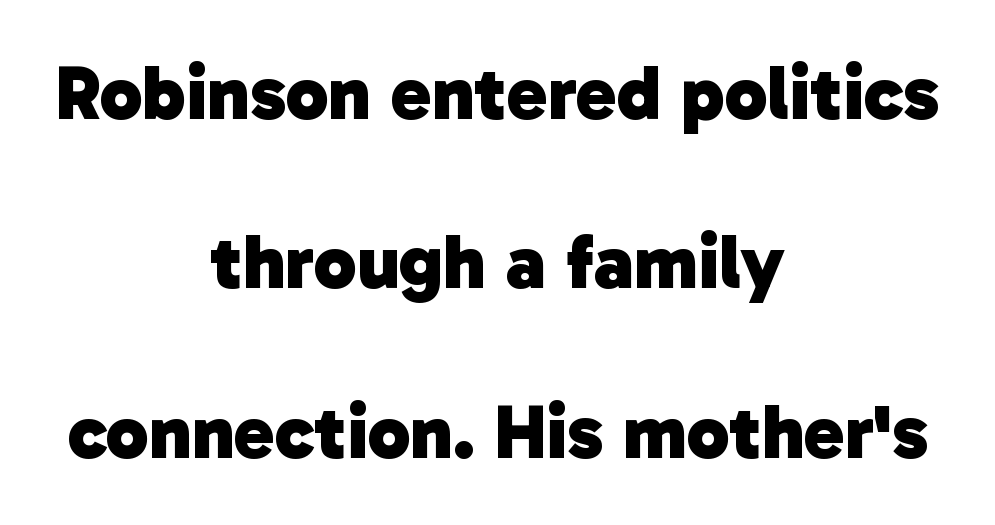
{"serif": "no", "bold": "yes", "weight": "heavy", "width": "normal", "stroke_contrast": "low", "x_height": "medium", "monospaced": "no", "underline": "no", "align": "center", "line_spacing": "loose", "line_spacing_ratio": 2.2, "letter_spacing": "normal", "letter_spacing_em": 0.0, "glyph_px": 77}
